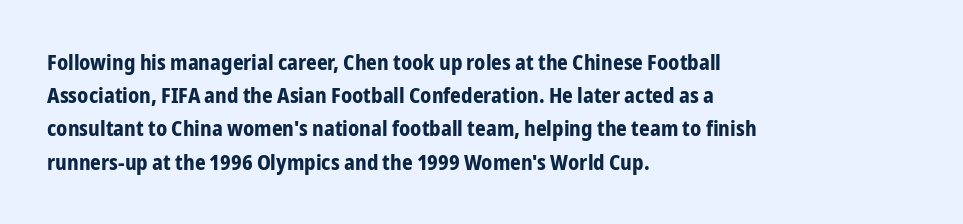
The image shows 21 px bold type, upright; set left-aligned, normal line spacing (1.58x), normal letter spacing, not underlined.
